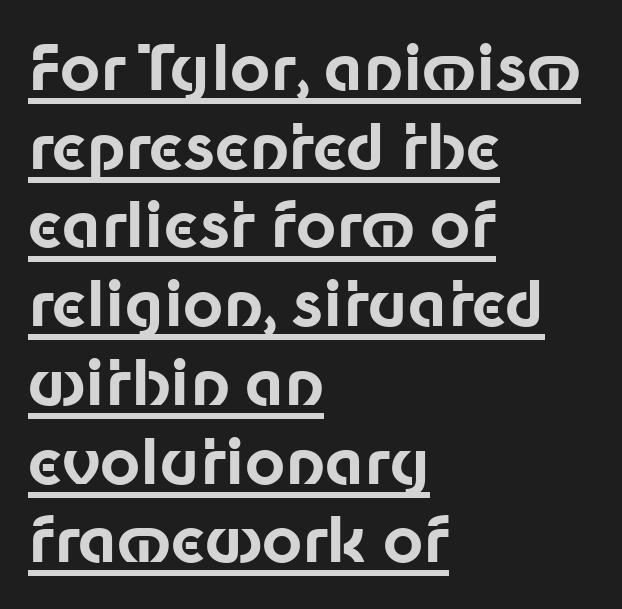
This sample keeps an unexceptional amount of space between lines. A baseline rule has been typeset under these characters. Character widths vary here, with narrow letters taking less room than wide ones. Inter-character spacing is left at the font's built-in metrics. When letters stand straight like this, we call the style roman or upright. The lines in this sample share a left origin and differ only in where they stop.
